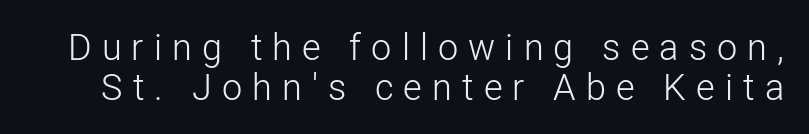
{"serif": "no", "italic": "no", "bold": "no", "weight": "light", "width": "normal", "stroke_contrast": "low", "x_height": "medium", "monospaced": "no", "underline": "no", "line_spacing": "tight", "line_spacing_ratio": 1.11, "letter_spacing": "wide", "letter_spacing_em": 0.28, "glyph_px": 36}
